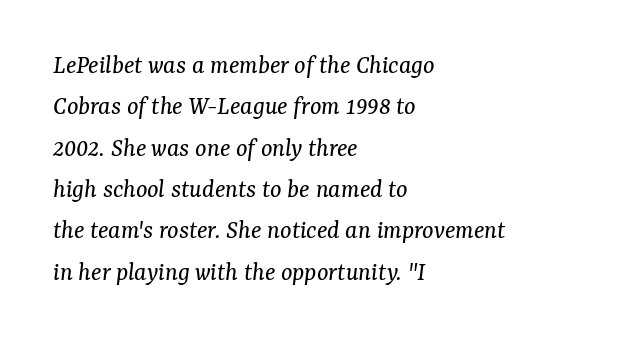
Is the type slanted? Yes — the strokes lean at a clear angle. The foot of each line stays bare and open. Stems here are at most as thick as an everyday book face. Students, note that the glyphs here touch the page at normal intervals.
